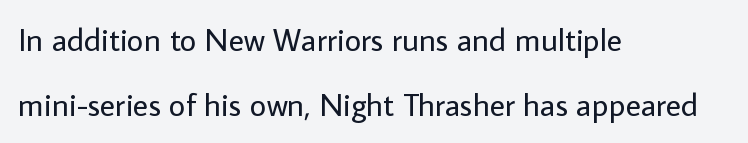
Q: Is the text bold? A: No.
Q: Is the text italic (slanted)? A: No, it is upright.
Q: Is the typeface a serif or a sans-serif typeface? A: Sans-serif.
Q: Is the text underlined? A: No.
Q: How is the paragraph aligned? A: Left-aligned.
Q: Is the spacing between letters normal or unusually wide? A: Normal.
Q: Is the spacing between lines tight, normal or loose? A: Loose.
Q: Width (condensed, normal, or wide)? A: Normal.
Q: Stroke contrast? A: Low.
Q: x-height? A: Medium.
Q: Monospaced? A: No.
